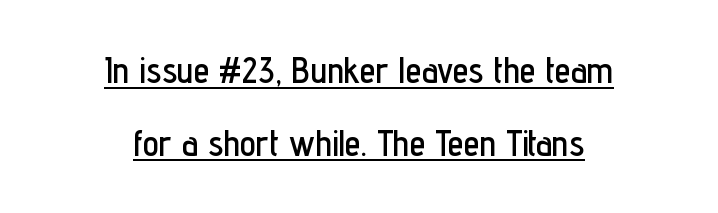
Inter-character spacing is left at the font's built-in metrics. How would I describe the line gaps? Wide and relaxed. Reading down the block, each line starts at a different indent, mirrored at its end. Varying glyph widths throughout — classic text-font behaviour. The specimen reads as upright at a glance. Type style note: lacks serifs.
